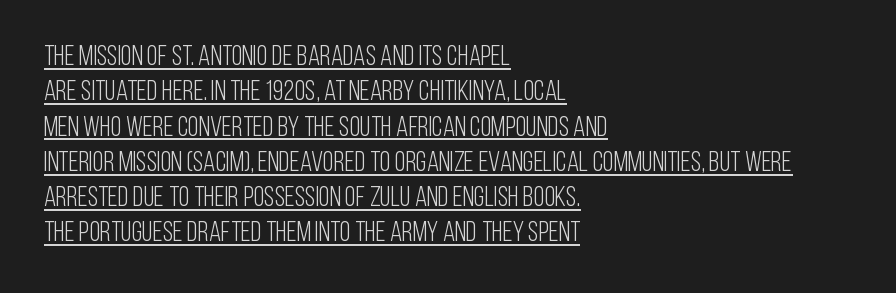
Q: Is the text bold? A: No.
Q: Is the text italic (slanted)? A: No, it is upright.
Q: Is the typeface a serif or a sans-serif typeface? A: Sans-serif.
Q: Is the text underlined? A: Yes.
Q: How is the paragraph aligned? A: Left-aligned.
Q: Is the spacing between letters normal or unusually wide? A: Normal.
Q: Is the spacing between lines tight, normal or loose? A: Normal.
Q: Width (condensed, normal, or wide)? A: Condensed.
Q: Stroke contrast? A: Low.
Q: x-height? A: Large.
Q: Monospaced? A: No.
